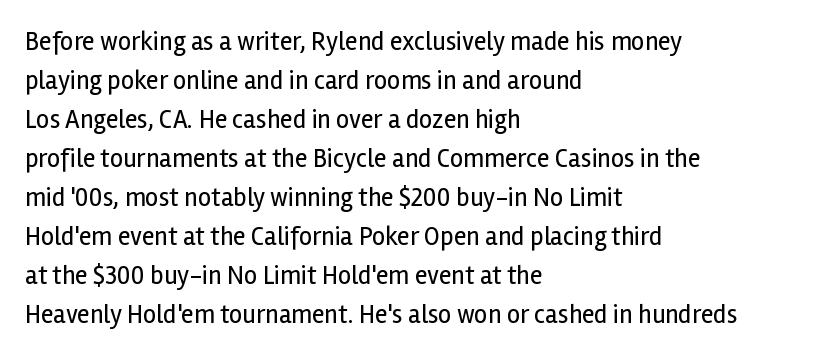
{"italic": "no", "bold": "no", "underline": "no", "align": "left", "line_spacing": "normal", "line_spacing_ratio": 1.5, "letter_spacing": "normal", "letter_spacing_em": 0.0, "glyph_px": 26}
